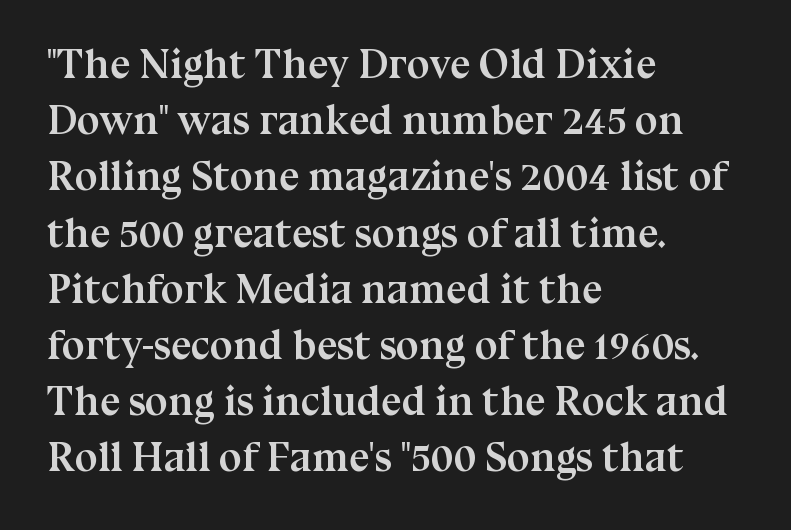
The letters sit at their default tracking, neither squeezed nor spread. The typesetter chose a ragged-right arrangement here. Compared with typical paragraphs, the rows here are spaced about the same. Thick stems and heavy bowls — unmistakably bold.
